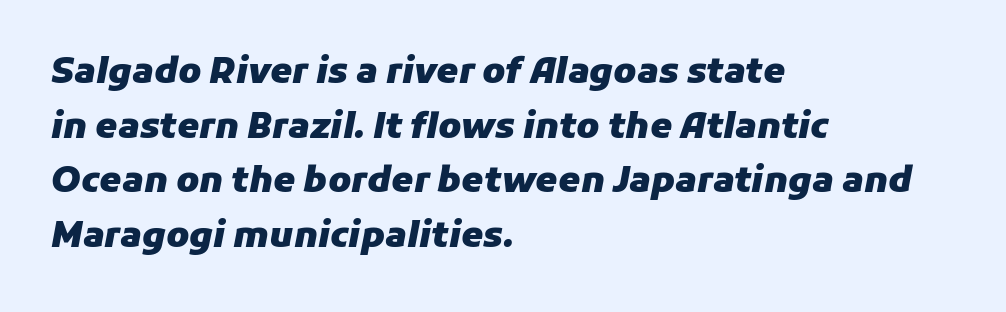
Q: Is the text bold? A: Yes.
Q: Is the text italic (slanted)? A: Yes, it leans right by about 11 degrees.
Q: Is the text underlined? A: No.
Q: How is the paragraph aligned? A: Left-aligned.
Q: Is the spacing between letters normal or unusually wide? A: Normal.
Q: Is the spacing between lines tight, normal or loose? A: Normal.
Q: Width (condensed, normal, or wide)? A: Normal.
Q: Stroke contrast? A: Low.
Q: x-height? A: Medium.
Q: Monospaced? A: No.
